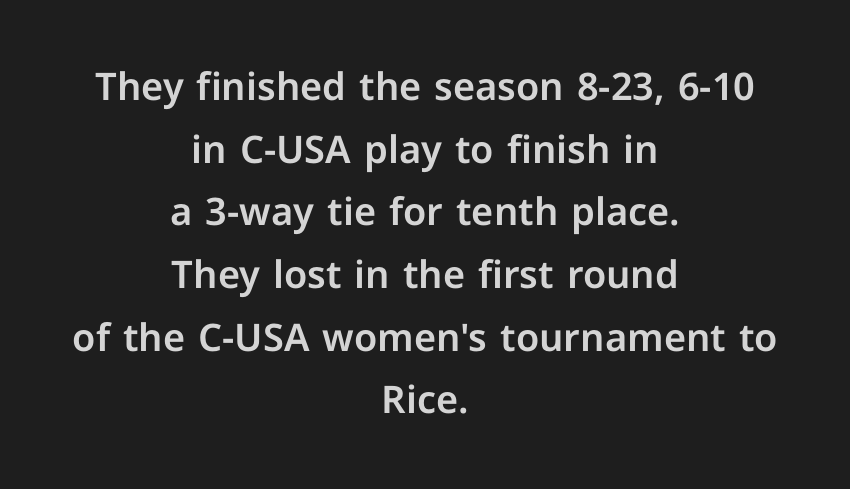
{"serif": "no", "italic": "no", "width": "normal", "stroke_contrast": "low", "x_height": "medium", "monospaced": "no", "underline": "no", "align": "center", "line_spacing": "normal", "line_spacing_ratio": 1.65, "letter_spacing": "normal", "letter_spacing_em": 0.0, "glyph_px": 38}
